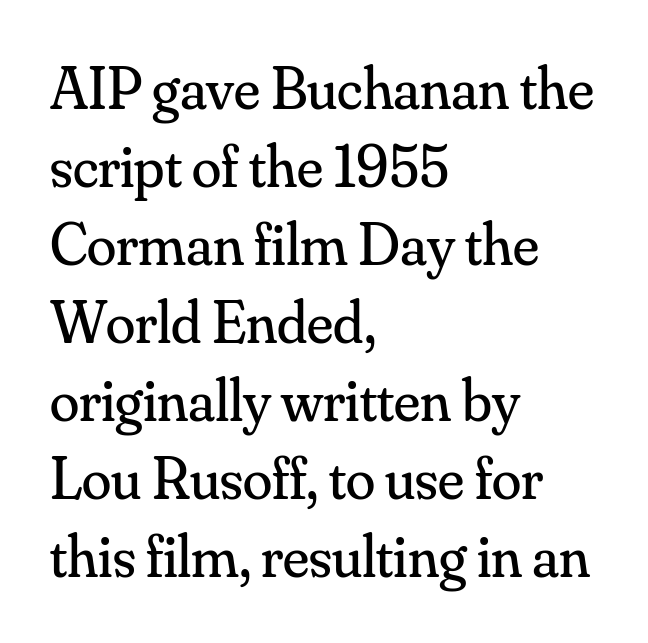
{"serif": "yes", "italic": "no", "bold": "no", "weight": "regular", "width": "normal", "stroke_contrast": "medium", "x_height": "small", "monospaced": "no", "underline": "no", "align": "left", "line_spacing": "normal", "line_spacing_ratio": 1.3, "letter_spacing": "normal", "letter_spacing_em": 0.0, "glyph_px": 60}
